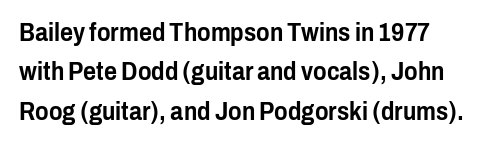
The letters stand straight up with perfectly vertical stems. The line-height multiplier appears to be the usual default. The string is rendered with underlining switched off. Students, note that the glyphs here touch the page at normal intervals.
